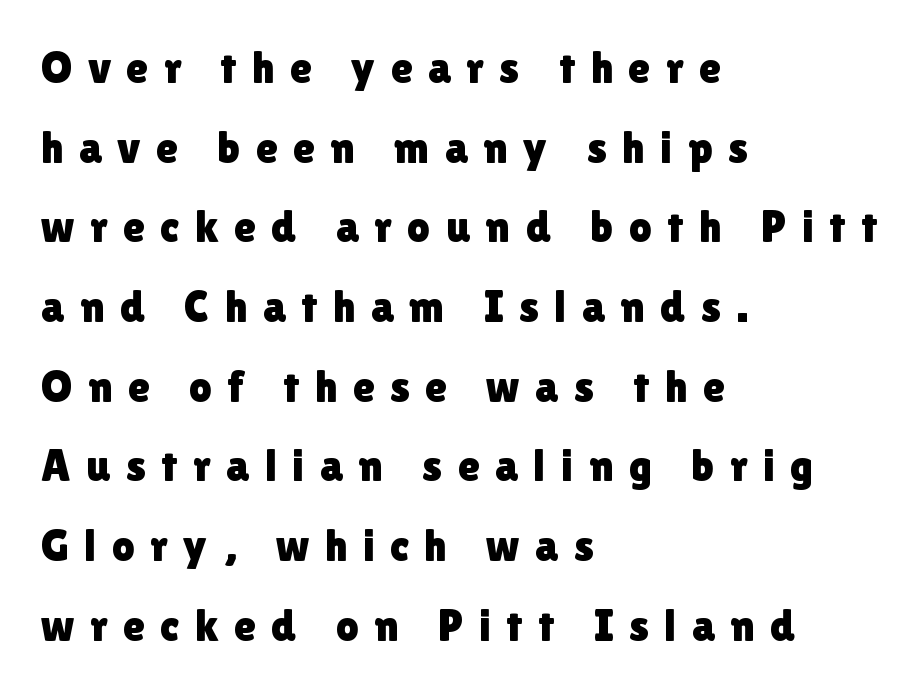
Q: Is the text italic (slanted)? A: No, it is upright.
Q: Is the typeface a serif or a sans-serif typeface? A: Sans-serif.
Q: Is the text underlined? A: No.
Q: How is the paragraph aligned? A: Left-aligned.
Q: Is the spacing between letters normal or unusually wide? A: Unusually wide.
Q: Width (condensed, normal, or wide)? A: Normal.
Q: x-height? A: Medium.
Q: Monospaced? A: No.
